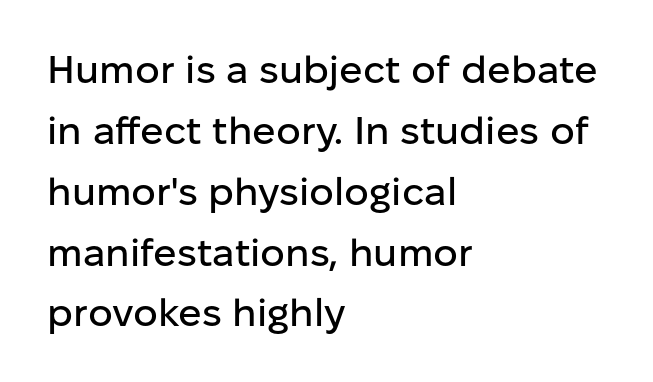
Q: Is the text italic (slanted)? A: No, it is upright.
Q: Is the typeface a serif or a sans-serif typeface? A: Sans-serif.
Q: Is the text underlined? A: No.
Q: How is the paragraph aligned? A: Left-aligned.
Q: Is the spacing between letters normal or unusually wide? A: Normal.
Q: Is the spacing between lines tight, normal or loose? A: Normal.
Q: Width (condensed, normal, or wide)? A: Normal.
Q: Stroke contrast? A: Low.
Q: x-height? A: Medium.
Q: Monospaced? A: No.
